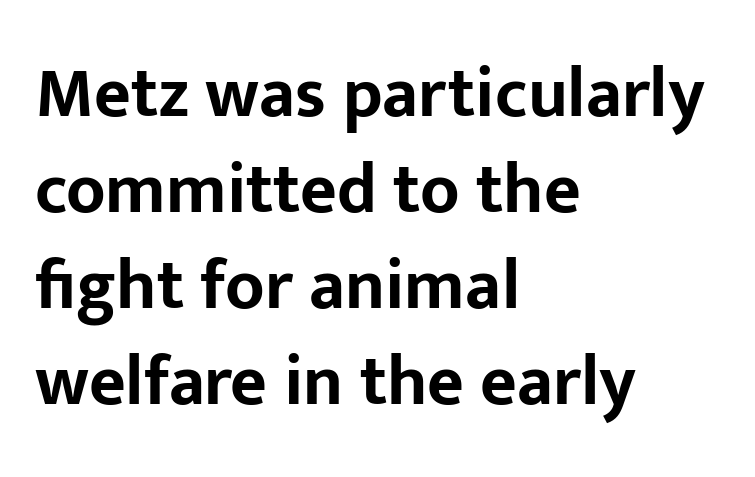
As a designer I'd log this as weight 700, bold. The passage shown is typeset with a sans-serif family. The block of text has a typical density, with ordinary space between rows. The lines are quadded left. Standard letterfit; no display-style spreading of the glyphs. The space beneath each line is pristine and unruled.
